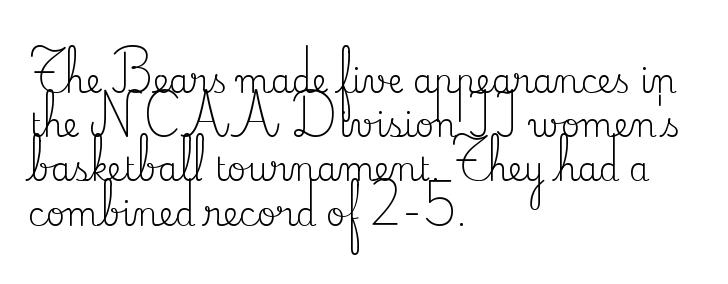
Q: Is the text bold? A: No.
Q: Is the text italic (slanted)? A: No, it is upright.
Q: Is the typeface a serif or a sans-serif typeface? A: Serif.
Q: Is the text underlined? A: No.
Q: How is the paragraph aligned? A: Left-aligned.
Q: Is the spacing between letters normal or unusually wide? A: Normal.
Q: Is the spacing between lines tight, normal or loose? A: Normal.
Q: Width (condensed, normal, or wide)? A: Normal.
Q: Stroke contrast? A: Medium.
Q: x-height? A: Small.
Q: Monospaced? A: No.
